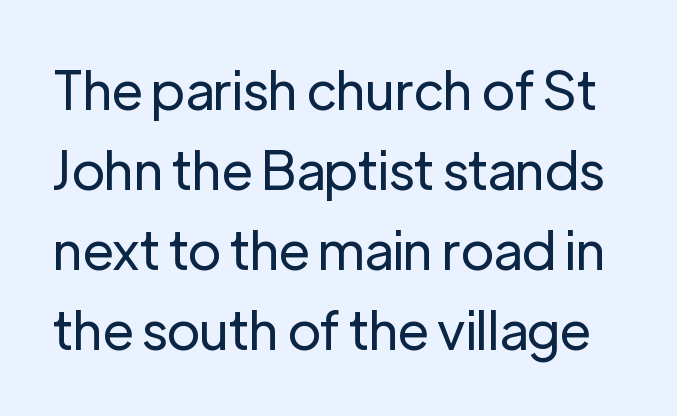
Q: Is the text bold? A: No.
Q: Is the text italic (slanted)? A: No, it is upright.
Q: Is the typeface a serif or a sans-serif typeface? A: Sans-serif.
Q: Is the text underlined? A: No.
Q: Is the spacing between letters normal or unusually wide? A: Normal.
Q: Is the spacing between lines tight, normal or loose? A: Normal.
Q: Width (condensed, normal, or wide)? A: Normal.
Q: Stroke contrast? A: Low.
Q: x-height? A: Medium.
Q: Monospaced? A: No.
